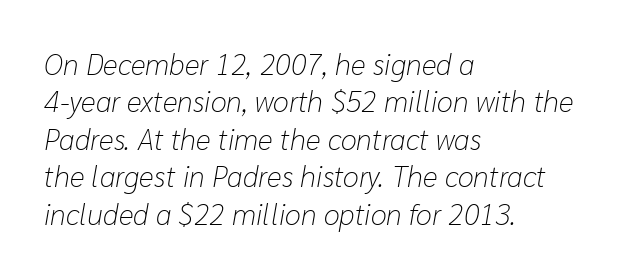
{"italic": "yes", "lean": "right", "slant_degrees": 10, "bold": "no", "weight": "light", "width": "normal", "stroke_contrast": "low", "x_height": "medium", "monospaced": "no", "underline": "no", "align": "left", "line_spacing": "normal", "line_spacing_ratio": 1.29, "letter_spacing": "normal", "letter_spacing_em": 0.0, "glyph_px": 29}
